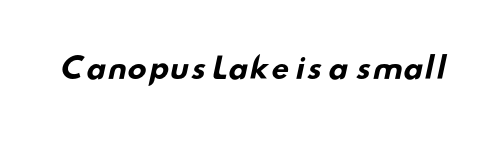
The image shows 29 px bold, wide sans-serif type; set normal letter spacing, not underlined; low stroke contrast and a small x-height.
